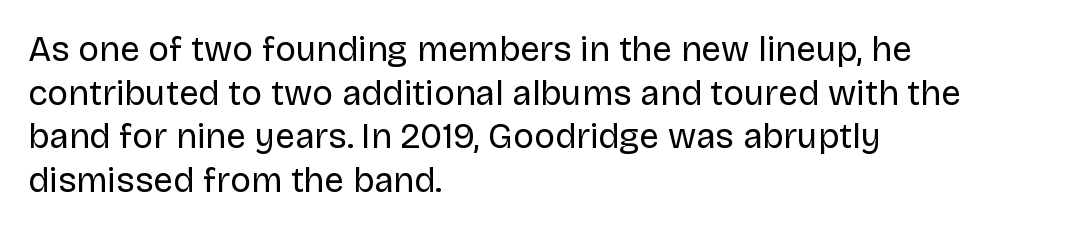
Note the varied advance widths — an 'i' is clearly narrower than an 'm'. Regarding serifs, this sample does without them. The rendering anchors every line to the left-hand side. Students, note that the glyphs here touch the page at normal intervals.
